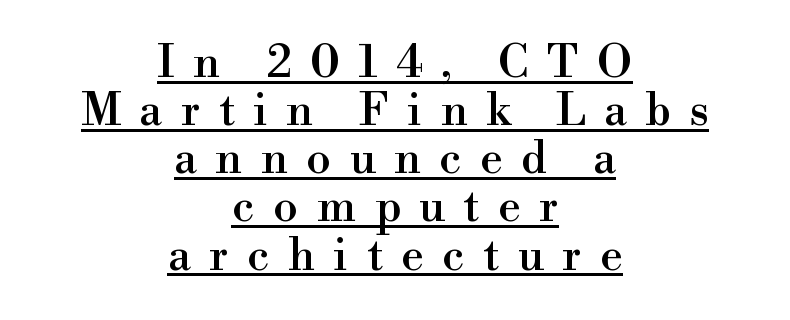
In terms of leading, this rendering errs on the cramped side. The letters advance in unequal steps, a hallmark of proportional type. The specimen includes a rule beneath the text block's lines. Do the letters lean? They stand straight.
